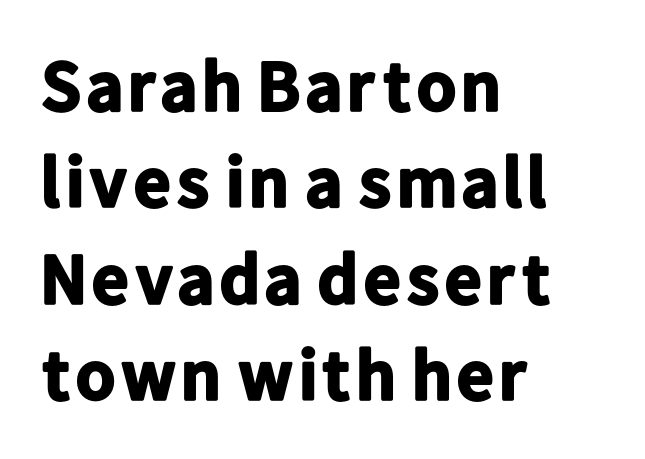
Tall strokes in this sample are plumb rather than angled. Caption: standard tracking, unaltered. These lines sit exactly where default settings would place them. Typographic density is high because the face is bold. Quick note: underline off.
